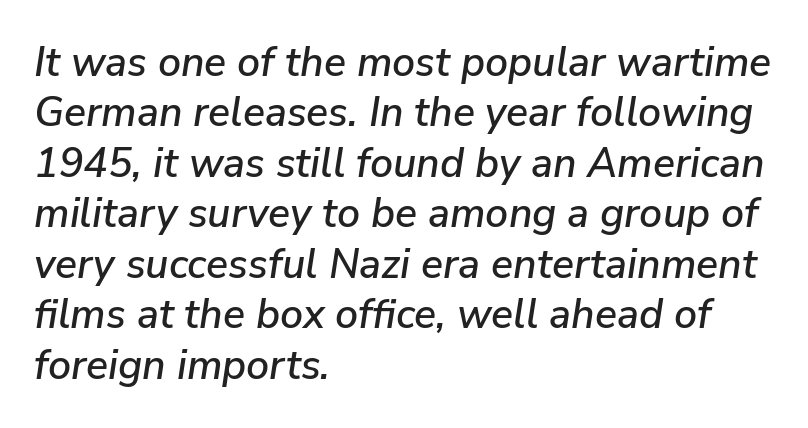
{"italic": "yes", "lean": "right", "slant_degrees": 9, "width": "normal", "stroke_contrast": "low", "x_height": "medium", "monospaced": "no", "underline": "no", "align": "left", "line_spacing_ratio": 1.23, "letter_spacing": "normal", "letter_spacing_em": 0.0, "glyph_px": 41}
